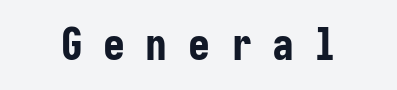
Plenty of ink on the page — the face is bold. Serifs: no, the terminals of the letterforms are clean. The axis of the letterforms is exactly vertical. Honestly, the letter spacing is so wide it's the main thing you notice.
